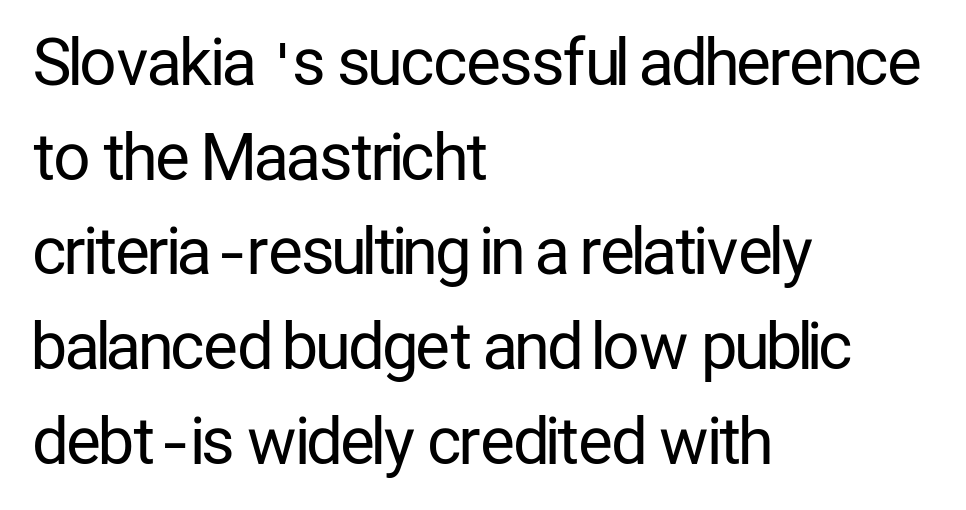
{"serif": "no", "italic": "no", "bold": "no", "weight": "regular", "width": "condensed", "stroke_contrast": "low", "x_height": "medium", "monospaced": "no", "underline": "no", "align": "left", "line_spacing": "normal", "line_spacing_ratio": 1.48, "letter_spacing": "normal", "letter_spacing_em": 0.0, "glyph_px": 64}
